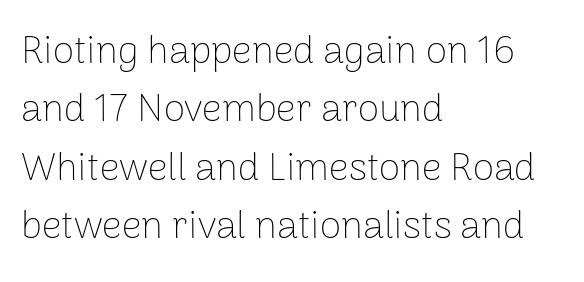
Q: Is the text bold? A: No.
Q: Is the text italic (slanted)? A: No, it is upright.
Q: Is the typeface a serif or a sans-serif typeface? A: Sans-serif.
Q: Is the text underlined? A: No.
Q: How is the paragraph aligned? A: Left-aligned.
Q: Is the spacing between letters normal or unusually wide? A: Normal.
Q: Is the spacing between lines tight, normal or loose? A: Normal.
Q: Width (condensed, normal, or wide)? A: Normal.
Q: Stroke contrast? A: Low.
Q: x-height? A: Medium.
Q: Monospaced? A: No.
